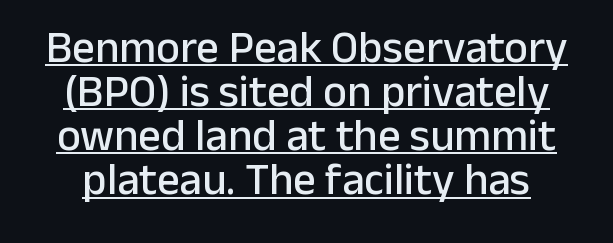
{"serif": "no", "italic": "no", "width": "normal", "stroke_contrast": "low", "x_height": "medium", "monospaced": "no", "underline": "yes", "align": "center", "line_spacing": "tight", "line_spacing_ratio": 0.98, "letter_spacing": "normal", "letter_spacing_em": 0.0, "glyph_px": 45}
